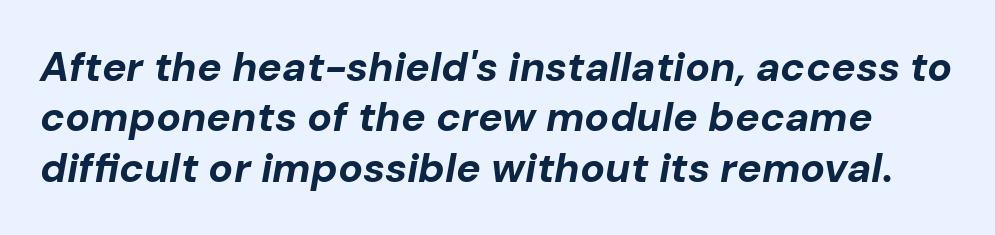
{"italic": "yes", "lean": "right", "slant_degrees": 10, "bold": "yes", "weight": "bold", "width": "normal", "stroke_contrast": "low", "x_height": "medium", "monospaced": "no", "underline": "no", "line_spacing_ratio": 1.23, "letter_spacing": "normal", "letter_spacing_em": 0.0, "glyph_px": 41}
